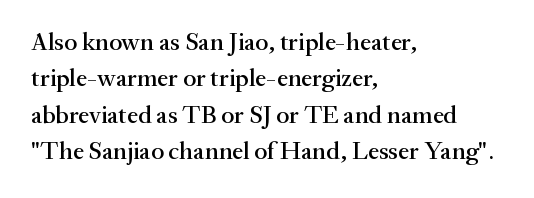
The image shows 25 px text type, upright; set left-aligned, normal line spacing (1.46x), normal letter spacing, not underlined.
